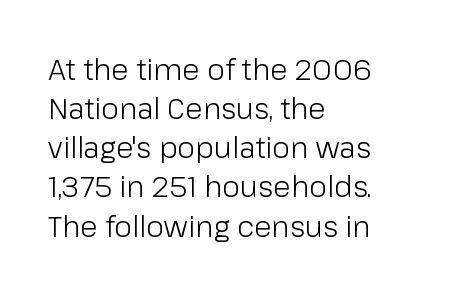
Q: Is the text bold? A: No.
Q: Is the text italic (slanted)? A: No, it is upright.
Q: Is the typeface a serif or a sans-serif typeface? A: Sans-serif.
Q: Is the text underlined? A: No.
Q: How is the paragraph aligned? A: Left-aligned.
Q: Is the spacing between letters normal or unusually wide? A: Normal.
Q: Is the spacing between lines tight, normal or loose? A: Normal.
Q: Width (condensed, normal, or wide)? A: Normal.
Q: Stroke contrast? A: Low.
Q: x-height? A: Medium.
Q: Monospaced? A: No.
